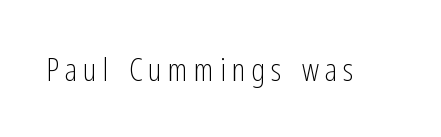
{"serif": "no", "italic": "no", "bold": "no", "weight": "light", "width": "condensed", "stroke_contrast": "low", "x_height": "medium", "monospaced": "no", "underline": "no", "glyph_px": 32}
